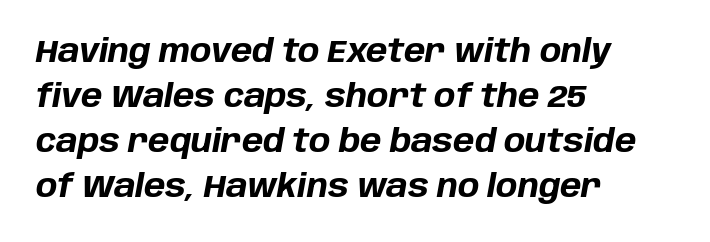
The image shows 32 px bold type, italic (leaning right); set left-aligned, normal line spacing (1.41x), normal letter spacing, not underlined; low stroke contrast and a large x-height.
